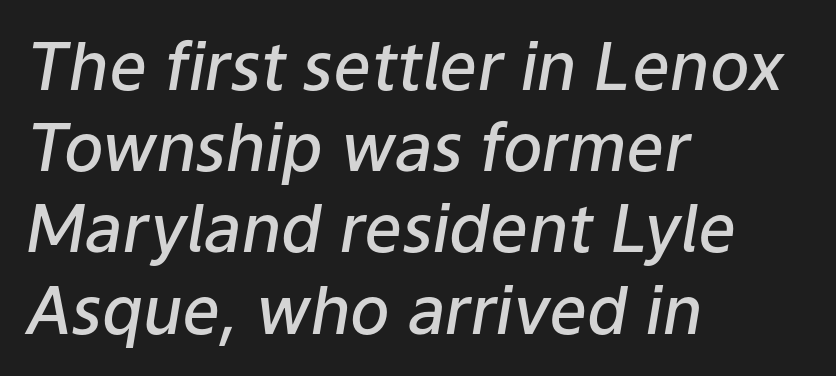
Underline: absent. Teacher's note: observe the even left margin — that is flush-left alignment. This is oblique type, the kind used for emphasis or titles. Each glyph is drawn with semibold strokes, heavier than normal yet not fully bold.
